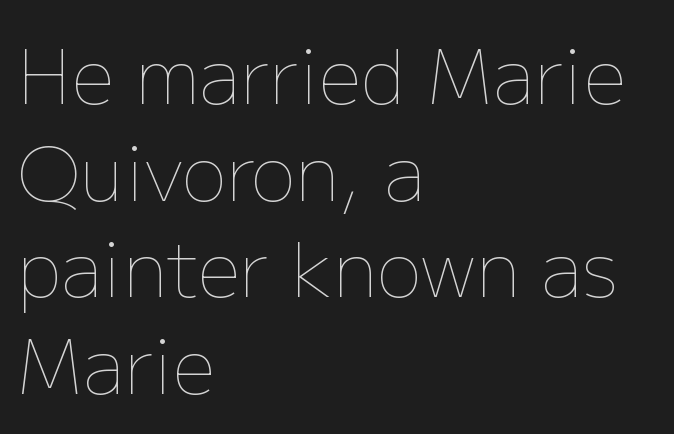
The image shows 75 px thin type, upright; set left-aligned, normal line spacing (1.29x), normal letter spacing, not underlined; low stroke contrast and a medium x-height.
